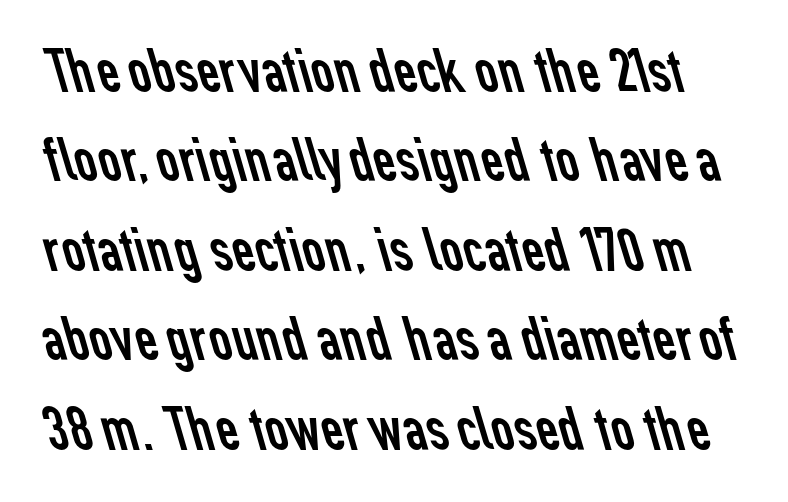
The image shows 63 px regular-weight sans-serif type; set normal line spacing (1.42x), normal letter spacing, not underlined; low stroke contrast and a medium x-height.
